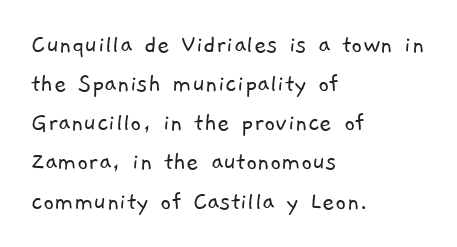
Q: Is the text bold? A: No.
Q: Is the text underlined? A: No.
Q: How is the paragraph aligned? A: Left-aligned.
Q: Is the spacing between letters normal or unusually wide? A: Normal.
Q: Is the spacing between lines tight, normal or loose? A: Normal.
